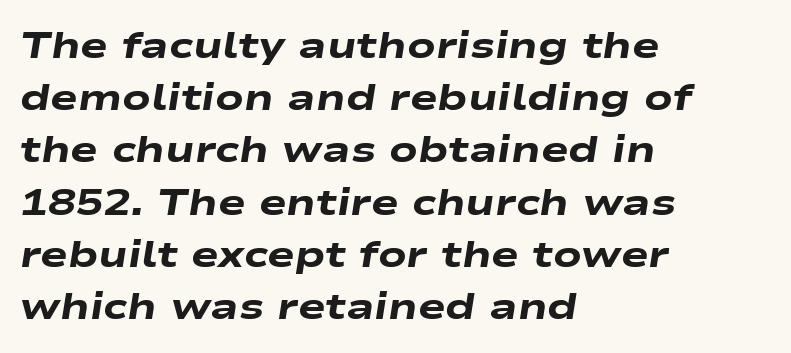
Q: Is the text bold? A: Yes.
Q: Is the text italic (slanted)? A: Yes, it leans right by about 9 degrees.
Q: Is the text underlined? A: No.
Q: How is the paragraph aligned? A: Left-aligned.
Q: Is the spacing between letters normal or unusually wide? A: Normal.
Q: Is the spacing between lines tight, normal or loose? A: Normal.
Q: Width (condensed, normal, or wide)? A: Wide.
Q: Stroke contrast? A: Low.
Q: x-height? A: Medium.
Q: Monospaced? A: No.
